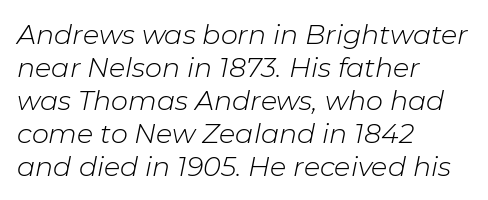
The rendering applies a slant to the glyphs. Letter spacing: default. A bare baseline throughout the passage. Compared with a centered layout, this one pins lines to the left instead. The letters look calm and open, with moderate or lighter stems.
